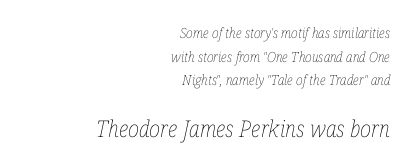
Q: Is the text bold? A: No.
Q: Is the text italic (slanted)? A: Yes, it leans right by about 12 degrees.
Q: Is the text underlined? A: No.
Q: How is the paragraph aligned? A: Right-aligned.
Q: Is the spacing between letters normal or unusually wide? A: Normal.
Q: Is the spacing between lines tight, normal or loose? A: Normal.
Q: Which block of text is set in a larger size, the first (top) or the second (bottom)? A: The second (bottom) one.
